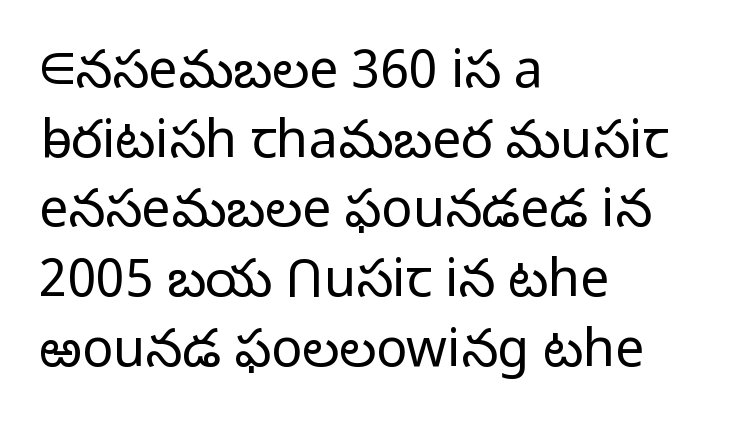
Q: Is the text bold? A: No.
Q: Is the text italic (slanted)? A: No, it is upright.
Q: Is the typeface a serif or a sans-serif typeface? A: Sans-serif.
Q: Is the text underlined? A: No.
Q: How is the paragraph aligned? A: Left-aligned.
Q: Is the spacing between letters normal or unusually wide? A: Normal.
Q: Is the spacing between lines tight, normal or loose? A: Normal.
Q: Width (condensed, normal, or wide)? A: Normal.
Q: Stroke contrast? A: Low.
Q: x-height? A: Medium.
Q: Monospaced? A: No.
